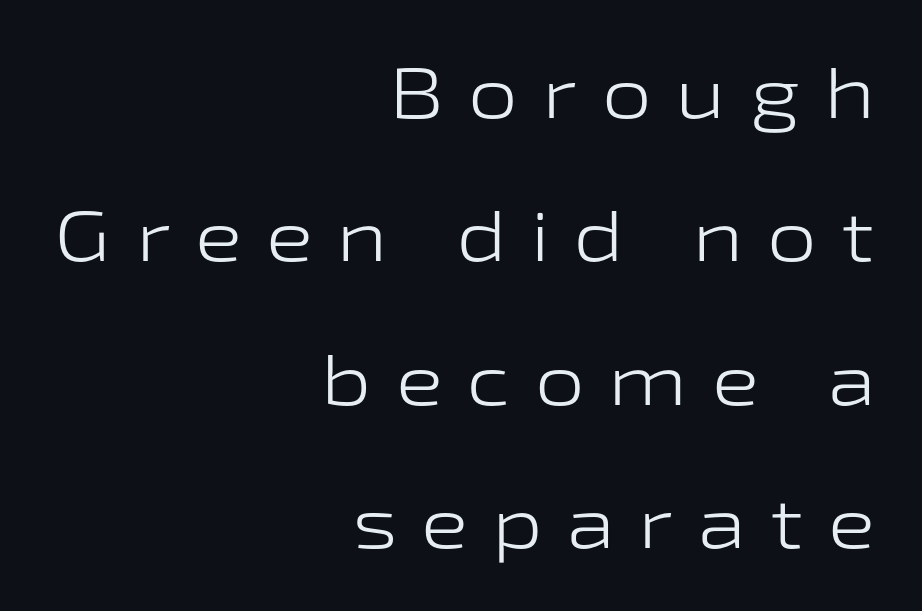
Q: Is the text bold? A: No.
Q: Is the text italic (slanted)? A: No, it is upright.
Q: Is the typeface a serif or a sans-serif typeface? A: Sans-serif.
Q: Is the text underlined? A: No.
Q: How is the paragraph aligned? A: Right-aligned.
Q: Is the spacing between letters normal or unusually wide? A: Unusually wide.
Q: Is the spacing between lines tight, normal or loose? A: Loose.
Q: Width (condensed, normal, or wide)? A: Wide.
Q: Stroke contrast? A: Low.
Q: x-height? A: Medium.
Q: Monospaced? A: No.
